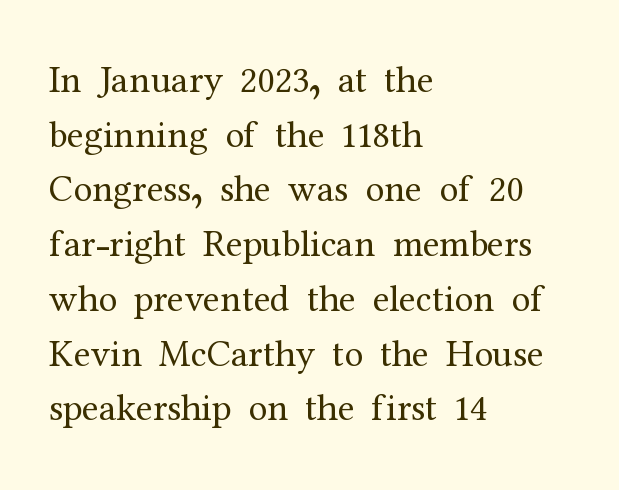
Q: Is the text bold? A: No.
Q: Is the text italic (slanted)? A: No, it is upright.
Q: Is the typeface a serif or a sans-serif typeface? A: Serif.
Q: Is the text underlined? A: No.
Q: How is the paragraph aligned? A: Left-aligned.
Q: Is the spacing between letters normal or unusually wide? A: Normal.
Q: Is the spacing between lines tight, normal or loose? A: Normal.
Q: Width (condensed, normal, or wide)? A: Normal.
Q: Stroke contrast? A: Medium.
Q: x-height? A: Medium.
Q: Monospaced? A: No.
